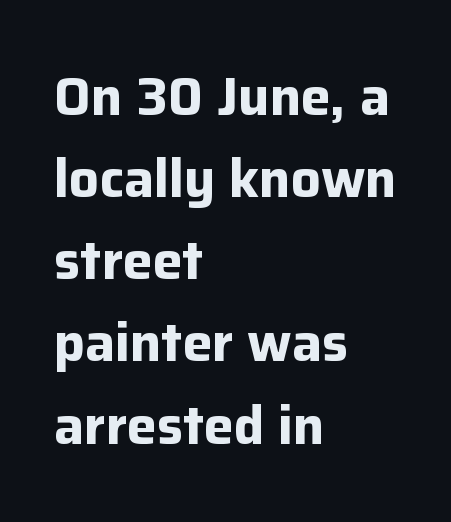
The image shows 53 px bold sans-serif type, upright; set left-aligned, normal line spacing (1.55x), normal letter spacing, not underlined; low stroke contrast and a medium x-height.
